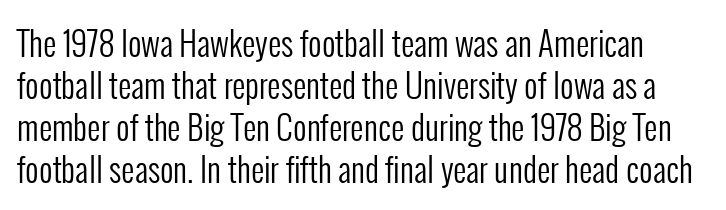
Q: Is the text bold? A: No.
Q: Is the text italic (slanted)? A: No, it is upright.
Q: Is the typeface a serif or a sans-serif typeface? A: Sans-serif.
Q: Is the text underlined? A: No.
Q: Is the spacing between letters normal or unusually wide? A: Normal.
Q: Is the spacing between lines tight, normal or loose? A: Normal.
Q: Width (condensed, normal, or wide)? A: Condensed.
Q: Stroke contrast? A: Low.
Q: x-height? A: Medium.
Q: Monospaced? A: No.
